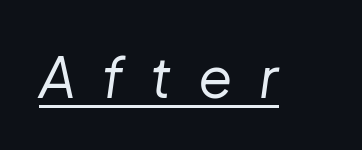
This sample has the flowing, uneven cadence of proportional lettering. Every word sits above its own underline. In terms of letterspacing, this is a distinctly airy, spread setting. The letterforms sit at book weight or below. Style check: oblique.
